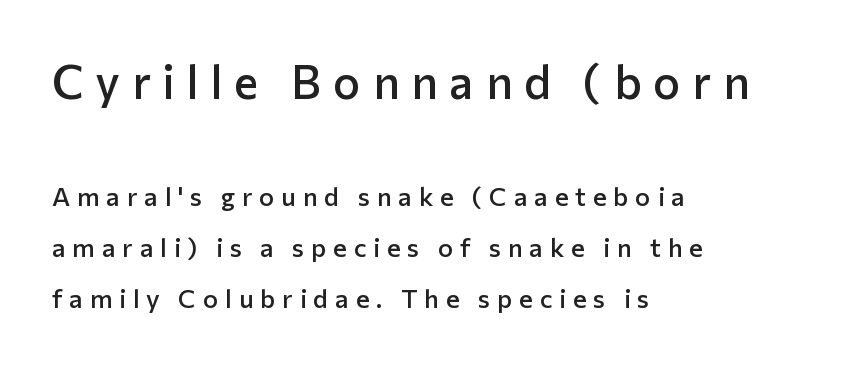
Unlike a traditional serif, this face leaves its strokes unadorned. This block would shrink considerably if given ordinary leading; it's expanded now. Looks like regular typesetting: each glyph gets only the width it needs. Only glyphs here, with clear space below each row. Look at the glyph heights: the upper group is clearly the bigger setting.
